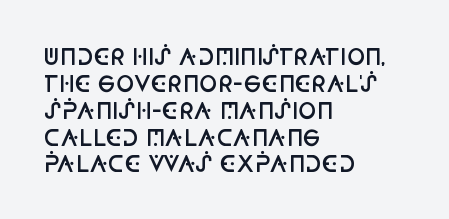
Q: Is the text bold? A: Semi-bold.
Q: Is the text italic (slanted)? A: No, it is upright.
Q: Is the text underlined? A: No.
Q: How is the paragraph aligned? A: Left-aligned.
Q: Is the spacing between letters normal or unusually wide? A: Normal.
